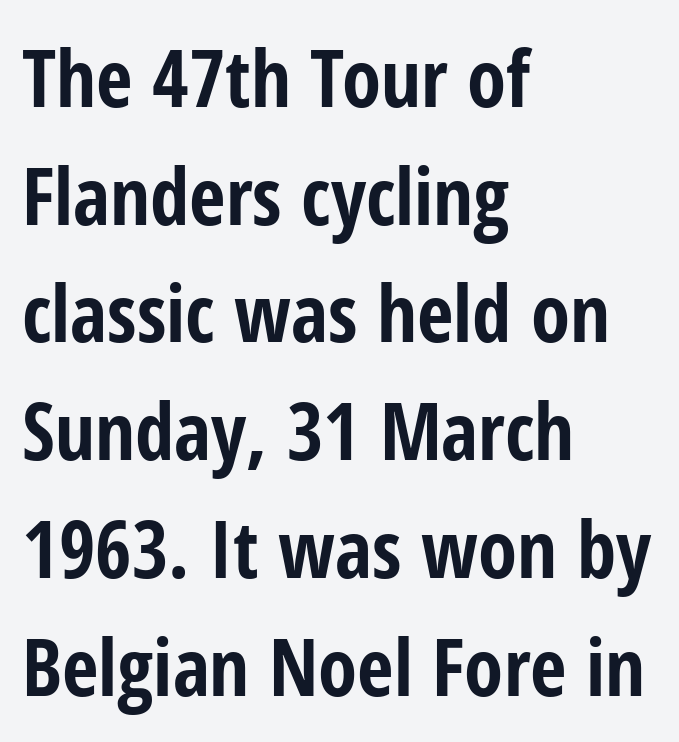
Spacing between characters is what you'd get straight out of the box. Ordinary non-slanted type is in use. A typesetter would call this proportional, since set widths differ per character. Typographic density is high because the face is bold. The area under the type is left untouched. This block has exactly the height ordinary leading produces.
